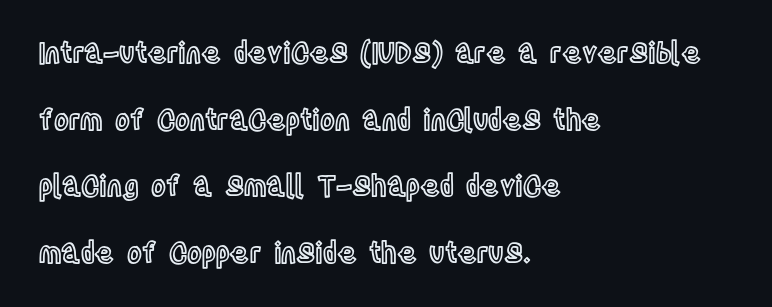
{"italic": "no", "width": "condensed", "x_height": "large", "monospaced": "no", "underline": "no", "align": "left", "line_spacing": "loose", "line_spacing_ratio": 2.38, "letter_spacing": "normal", "letter_spacing_em": 0.0, "glyph_px": 28}
